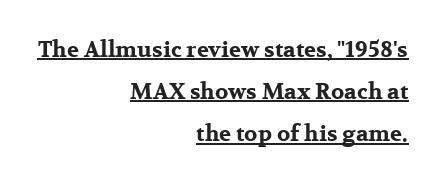
Q: Is the text bold? A: Yes.
Q: Is the text italic (slanted)? A: No, it is upright.
Q: Is the text underlined? A: Yes.
Q: How is the paragraph aligned? A: Right-aligned.
Q: Is the spacing between letters normal or unusually wide? A: Normal.
Q: Is the spacing between lines tight, normal or loose? A: Loose.
